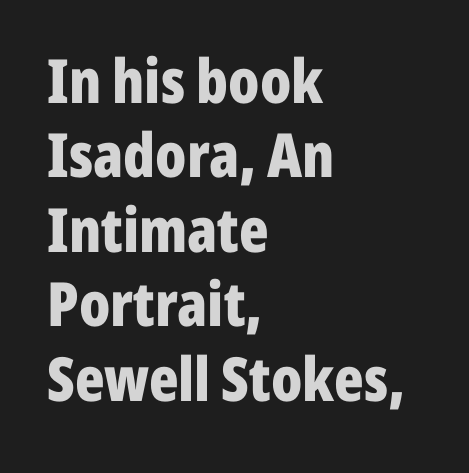
Q: Is the text bold? A: Yes.
Q: Is the text italic (slanted)? A: No, it is upright.
Q: Is the typeface a serif or a sans-serif typeface? A: Sans-serif.
Q: Is the text underlined? A: No.
Q: How is the paragraph aligned? A: Left-aligned.
Q: Is the spacing between letters normal or unusually wide? A: Normal.
Q: Width (condensed, normal, or wide)? A: Condensed.
Q: Stroke contrast? A: Low.
Q: x-height? A: Medium.
Q: Monospaced? A: No.
